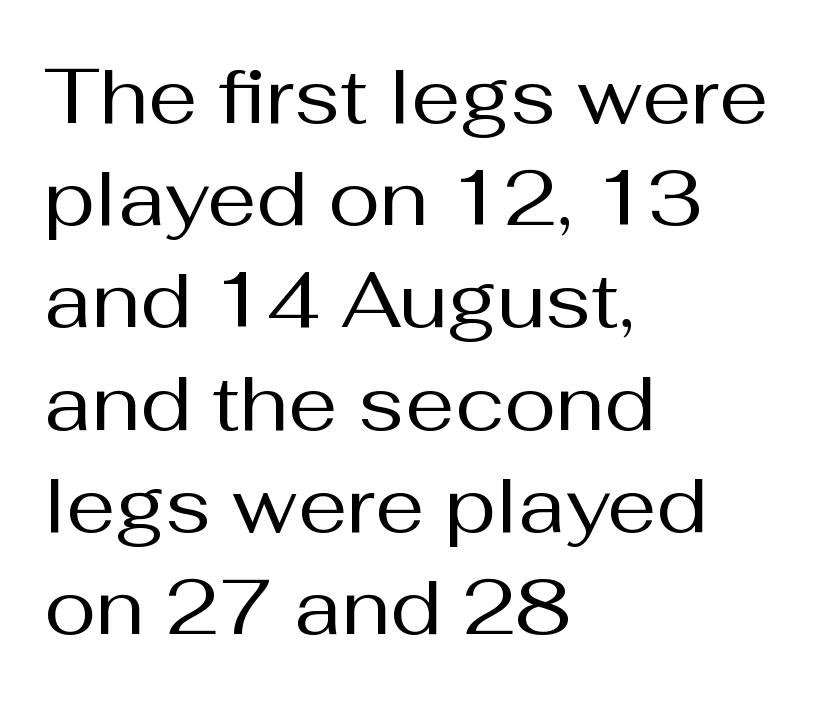
Q: Is the text bold? A: No.
Q: Is the text italic (slanted)? A: No, it is upright.
Q: Is the typeface a serif or a sans-serif typeface? A: Sans-serif.
Q: Is the text underlined? A: No.
Q: How is the paragraph aligned? A: Left-aligned.
Q: Is the spacing between letters normal or unusually wide? A: Normal.
Q: Is the spacing between lines tight, normal or loose? A: Normal.
Q: Width (condensed, normal, or wide)? A: Normal.
Q: Stroke contrast? A: Medium.
Q: x-height? A: Medium.
Q: Monospaced? A: No.
